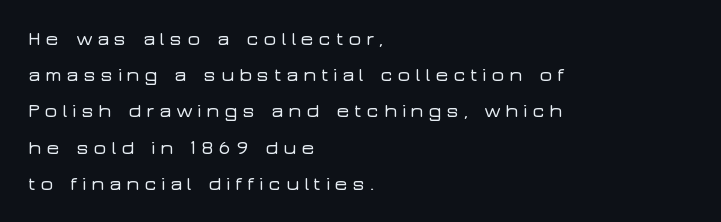
Q: Is the text italic (slanted)? A: No, it is upright.
Q: Is the text underlined? A: No.
Q: How is the paragraph aligned? A: Left-aligned.
Q: Is the spacing between letters normal or unusually wide? A: Unusually wide.
